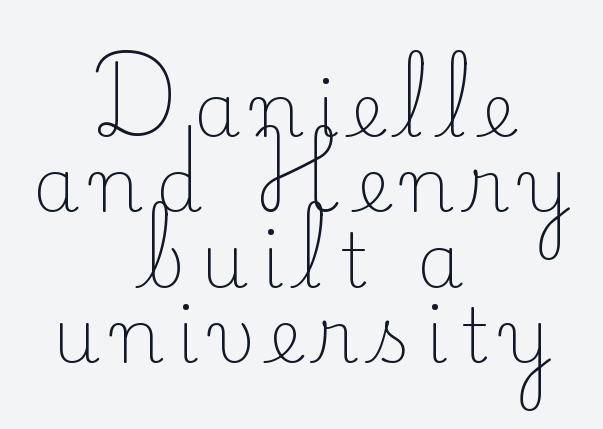
Q: Is the text bold? A: No.
Q: Is the text italic (slanted)? A: No, it is upright.
Q: Is the typeface a serif or a sans-serif typeface? A: Serif.
Q: Is the text underlined? A: No.
Q: How is the paragraph aligned? A: Centered.
Q: Is the spacing between lines tight, normal or loose? A: Tight.
Q: Width (condensed, normal, or wide)? A: Normal.
Q: Stroke contrast? A: Low.
Q: x-height? A: Small.
Q: Monospaced? A: No.
